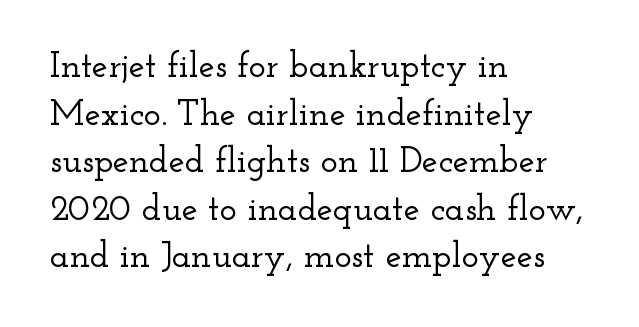
Decoration check: the copy has no underline. Left-aligned paragraph, ragged on the right. The tracking reads as untouched default to a designer's eye. Vertical strokes here are truly vertical.
